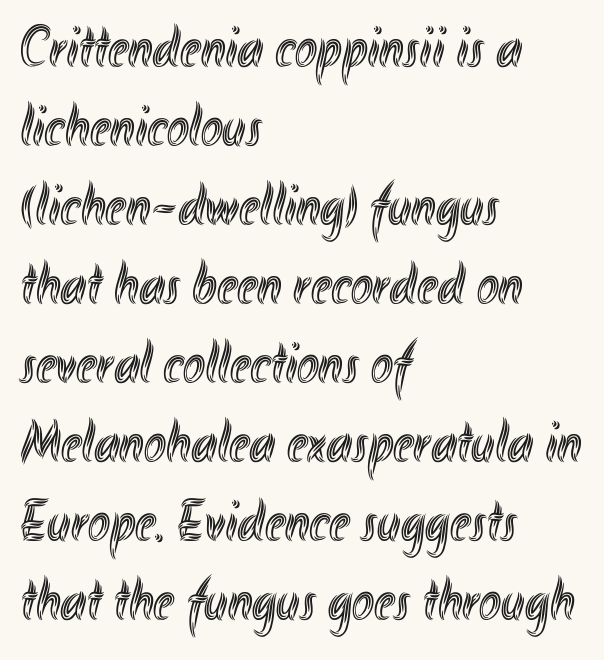
{"width": "condensed", "x_height": "small", "monospaced": "no", "underline": "no", "align": "left", "line_spacing": "normal", "line_spacing_ratio": 1.34, "letter_spacing": "normal", "letter_spacing_em": 0.0, "glyph_px": 59}
